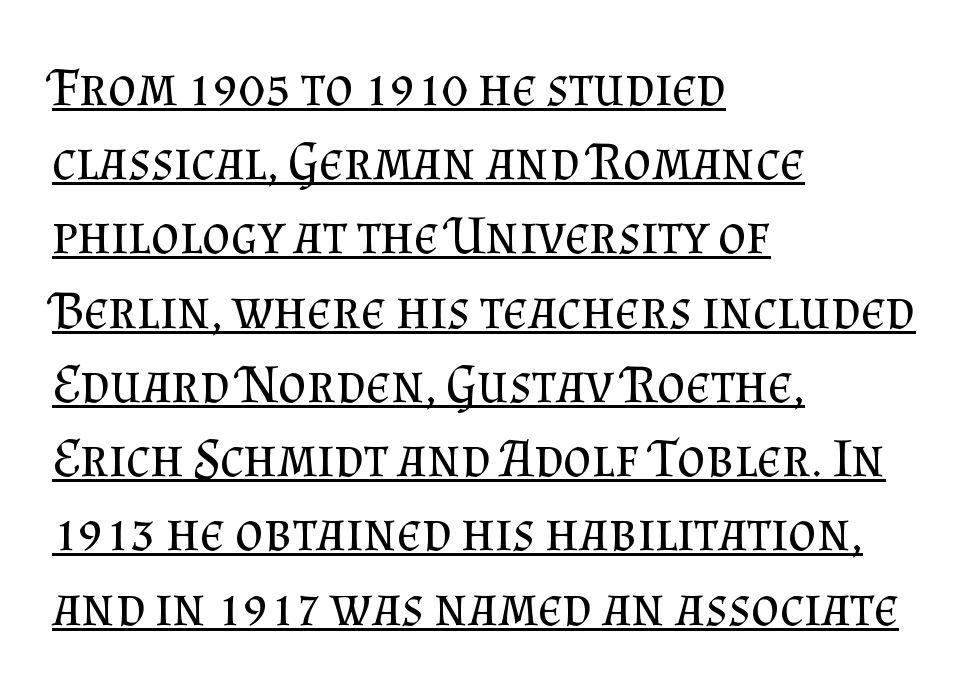
The image shows 55 px regular-weight serif type, upright; set left-aligned, normal line spacing (1.35x), normal letter spacing, underlined; medium stroke contrast and a small x-height.
